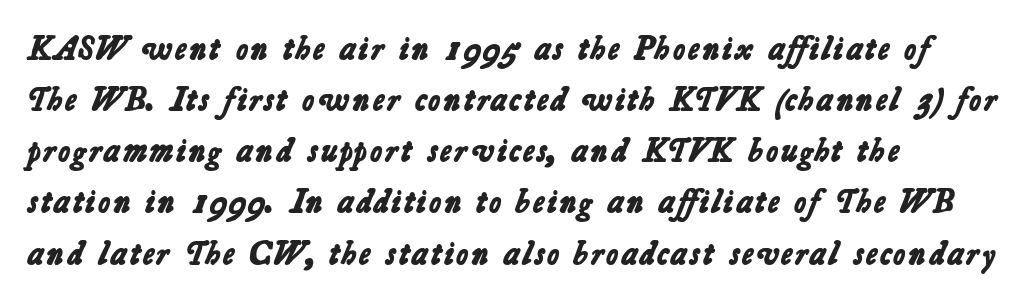
Here the designer chose a conventional face with non-uniform glyph widths. Each line starts at the same left margin while the right side varies. Each new line begins a customary step beneath the previous one. Look at the tracking — it's just the regular setting, nothing added. These lines are composed in type without serifs. Underlining? Definitely not there.
